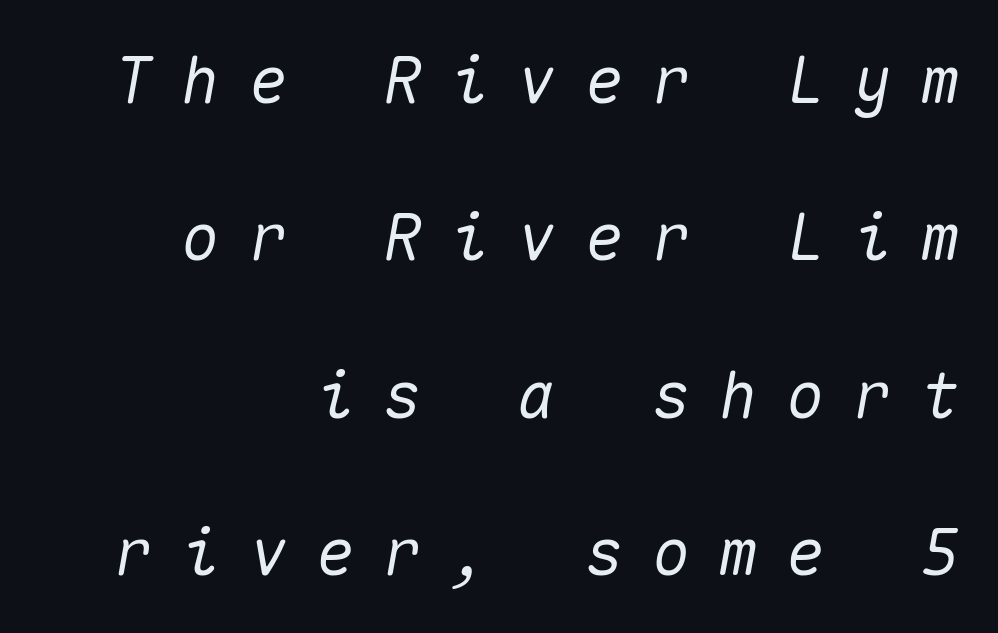
The image shows 64 px text type, italic (leaning right), monospaced; set right-aligned, loose line spacing (2.46x), unusually wide letter spacing (+0.45 em), not underlined; medium stroke contrast and a medium x-height.
